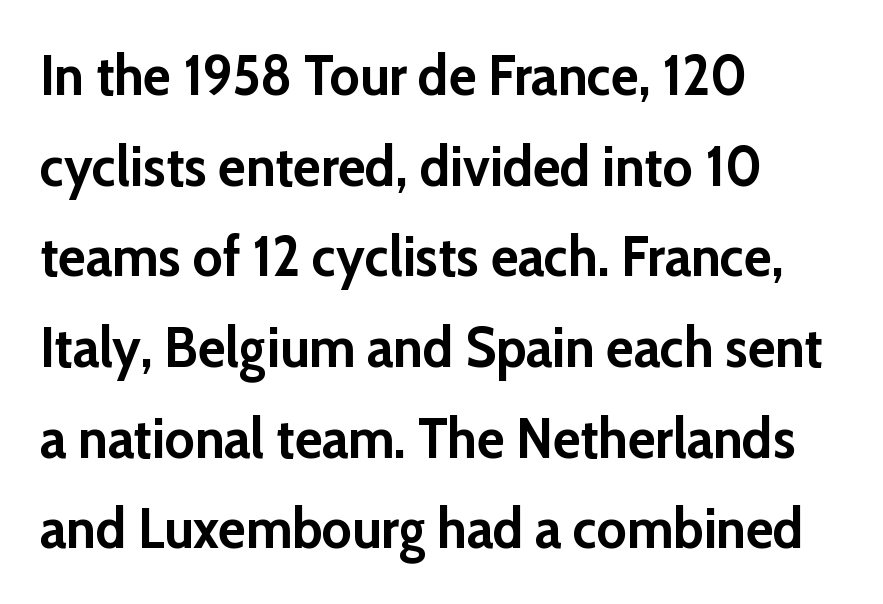
Summary of weight: heavy, a full bold. You could not count columns in this text — the font is proportionally spaced. The lines are quadded left. The text was rendered using a sans face with plain stroke endings.
